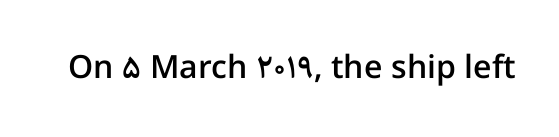
{"serif": "no", "italic": "no", "bold": "semi", "weight": "semibold", "width": "normal", "stroke_contrast": "low", "x_height": "medium", "monospaced": "no", "underline": "no", "letter_spacing": "normal", "letter_spacing_em": 0.0, "glyph_px": 32}
